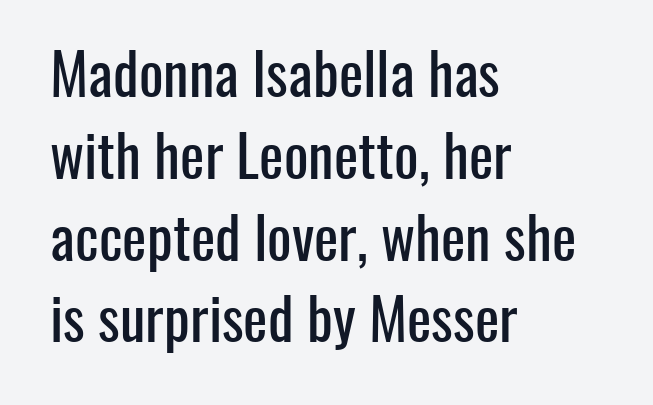
The image shows 58 px condensed sans-serif type, upright; set left-aligned, normal line spacing (1.41x), normal letter spacing, not underlined; low stroke contrast and a medium x-height.
